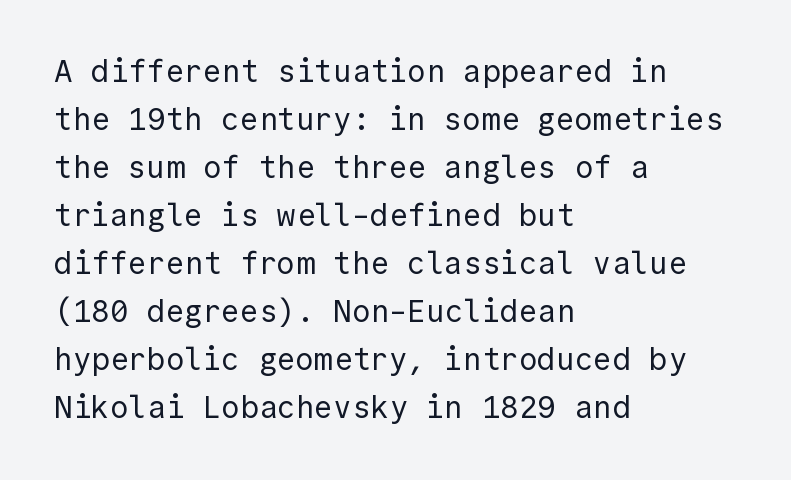
The image shows 31 px regular-weight sans-serif type, upright, monospaced; set left-aligned, normal line spacing (1.55x), normal letter spacing, not underlined; a medium x-height.
